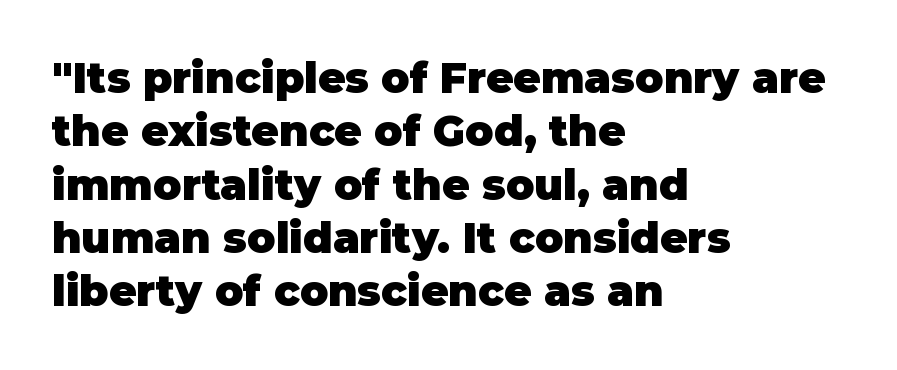
Q: Is the text bold? A: Yes.
Q: Is the text italic (slanted)? A: No, it is upright.
Q: Is the typeface a serif or a sans-serif typeface? A: Sans-serif.
Q: Is the text underlined? A: No.
Q: How is the paragraph aligned? A: Left-aligned.
Q: Is the spacing between letters normal or unusually wide? A: Normal.
Q: Is the spacing between lines tight, normal or loose? A: Normal.
Q: Width (condensed, normal, or wide)? A: Normal.
Q: Stroke contrast? A: Low.
Q: x-height? A: Large.
Q: Monospaced? A: No.
